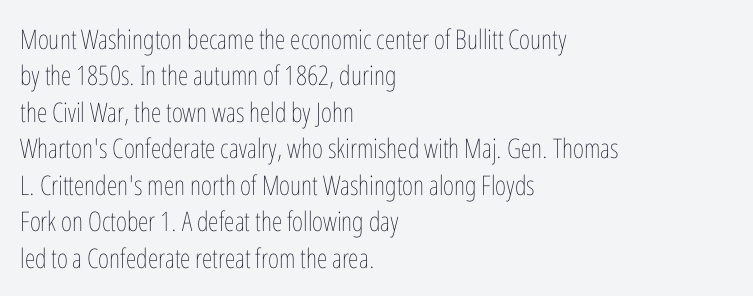
Upright lettering throughout. Reading down the column, the eye jumps a familiar distance to each next line. The typesetting does not lean heavy: it is not bold. Horizontal alignment here is leftward, the default for most running prose. The space directly below the letters is spotless. Glyph-to-glyph distance matches everyday printed text.
